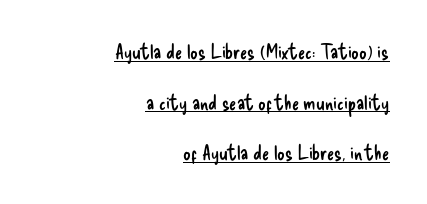
The image shows 21 px text type, upright; set right-aligned, loose line spacing (2.41x), normal letter spacing, underlined.
